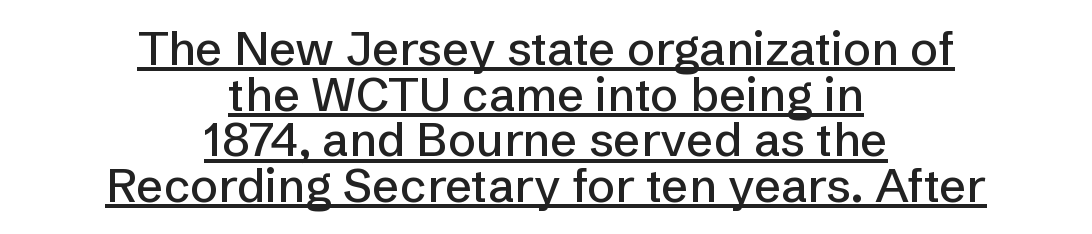
Q: Is the text italic (slanted)? A: No, it is upright.
Q: Is the typeface a serif or a sans-serif typeface? A: Sans-serif.
Q: Is the text underlined? A: Yes.
Q: How is the paragraph aligned? A: Centered.
Q: Is the spacing between letters normal or unusually wide? A: Normal.
Q: Is the spacing between lines tight, normal or loose? A: Tight.
Q: Width (condensed, normal, or wide)? A: Normal.
Q: Stroke contrast? A: Low.
Q: x-height? A: Medium.
Q: Monospaced? A: No.
